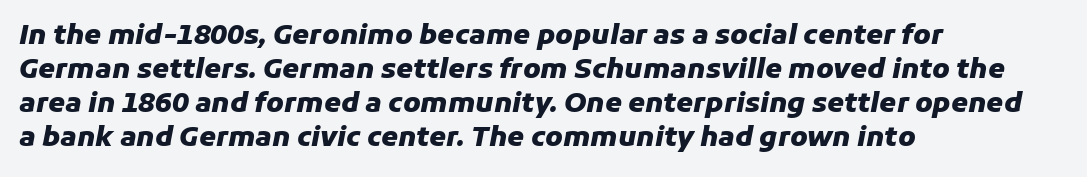
Q: Is the text bold? A: Yes.
Q: Is the text italic (slanted)? A: Yes, it leans right by about 11 degrees.
Q: Is the text underlined? A: No.
Q: How is the paragraph aligned? A: Left-aligned.
Q: Is the spacing between letters normal or unusually wide? A: Normal.
Q: Is the spacing between lines tight, normal or loose? A: Normal.
